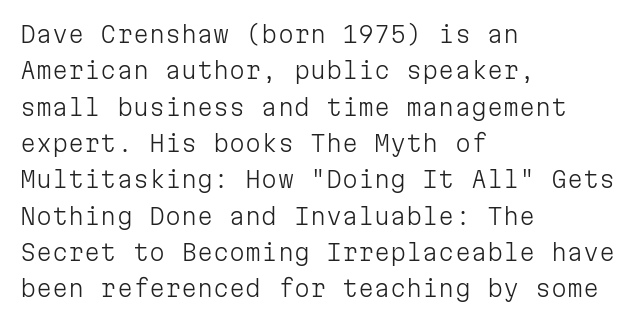
The image shows 23 px text type, upright; set left-aligned, normal line spacing (1.58x), normal letter spacing, not underlined.
